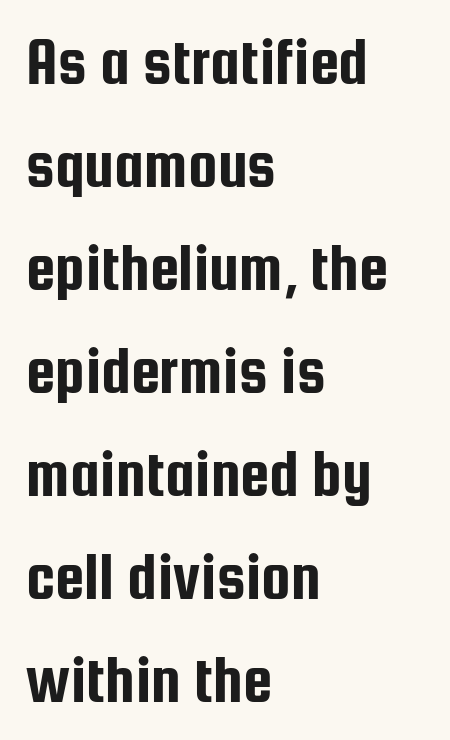
The image shows 66 px condensed sans-serif type, upright; set left-aligned, normal line spacing (1.56x), normal letter spacing, not underlined; low stroke contrast and a medium x-height.
